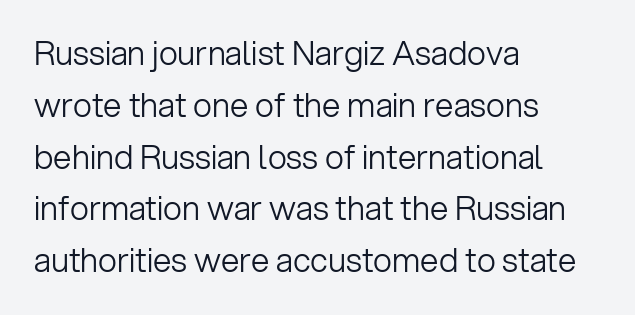
The image shows 33 px light sans-serif type, upright; set left-aligned, normal line spacing (1.57x), normal letter spacing, not underlined; low stroke contrast and a medium x-height.
